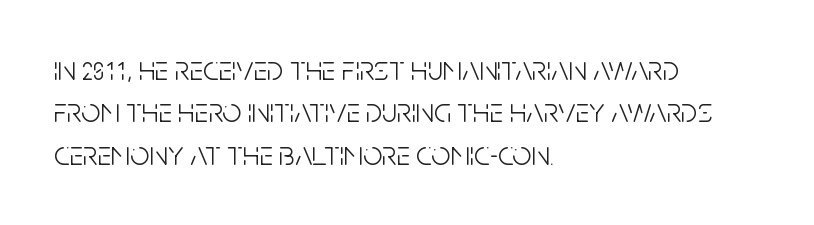
Q: Is the text bold? A: No.
Q: Is the text italic (slanted)? A: No, it is upright.
Q: Is the typeface a serif or a sans-serif typeface? A: Sans-serif.
Q: Is the text underlined? A: No.
Q: How is the paragraph aligned? A: Left-aligned.
Q: Is the spacing between letters normal or unusually wide? A: Normal.
Q: Is the spacing between lines tight, normal or loose? A: Normal.
Q: Width (condensed, normal, or wide)? A: Condensed.
Q: Stroke contrast? A: Low.
Q: x-height? A: Large.
Q: Monospaced? A: No.
